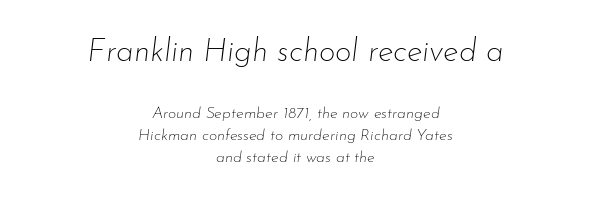
Weight: not bold — regular or lighter. These lines are rendered in a variable-pitch font. This is oblique type, the kind used for emphasis or titles. Nothing unusual about the tracking: characters are spaced as the font intends.
